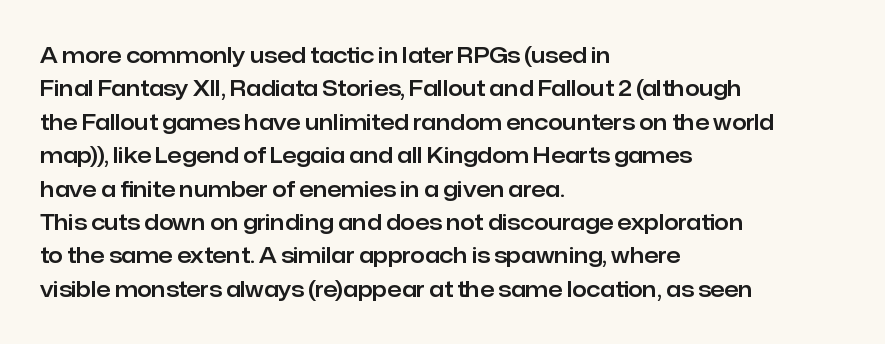
Q: Is the text italic (slanted)? A: No, it is upright.
Q: Is the text underlined? A: No.
Q: How is the paragraph aligned? A: Left-aligned.
Q: Is the spacing between letters normal or unusually wide? A: Normal.
Q: Is the spacing between lines tight, normal or loose? A: Normal.
